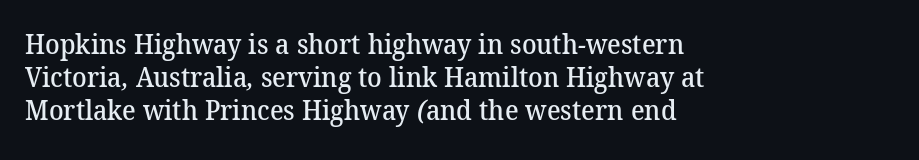
This rendering features lettering with no underline. The font is running at a semibold setting, under full bold. The paragraph has a hard left edge and a soft right edge. There is no visible air inserted between adjacent glyphs.
